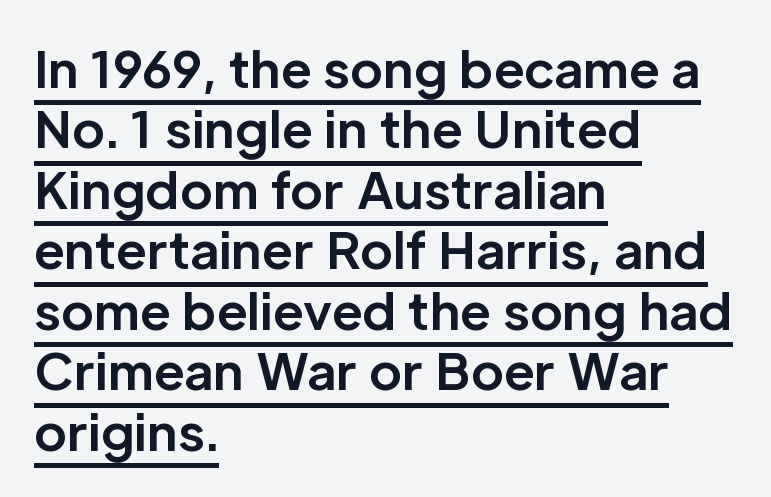
Q: Is the text bold? A: Yes.
Q: Is the text italic (slanted)? A: No, it is upright.
Q: Is the typeface a serif or a sans-serif typeface? A: Sans-serif.
Q: Is the text underlined? A: Yes.
Q: How is the paragraph aligned? A: Left-aligned.
Q: Is the spacing between letters normal or unusually wide? A: Normal.
Q: Width (condensed, normal, or wide)? A: Normal.
Q: Stroke contrast? A: Low.
Q: x-height? A: Medium.
Q: Monospaced? A: No.
